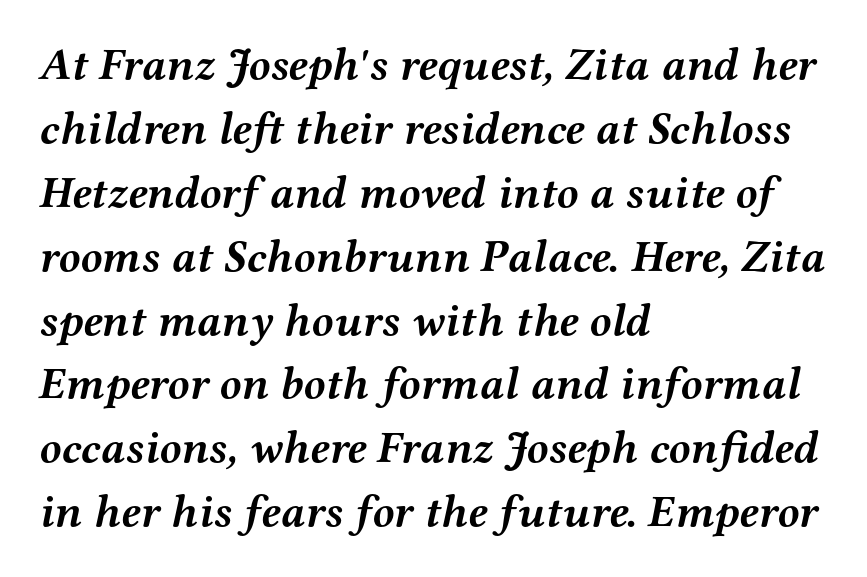
{"serif": "yes", "italic": "yes", "lean": "right", "slant_degrees": 12, "bold": "yes", "weight": "semibold", "width": "wide", "stroke_contrast": "medium", "x_height": "medium", "monospaced": "no", "underline": "no", "align": "left", "line_spacing": "normal", "line_spacing_ratio": 1.42, "letter_spacing": "normal", "letter_spacing_em": 0.0, "glyph_px": 45}
